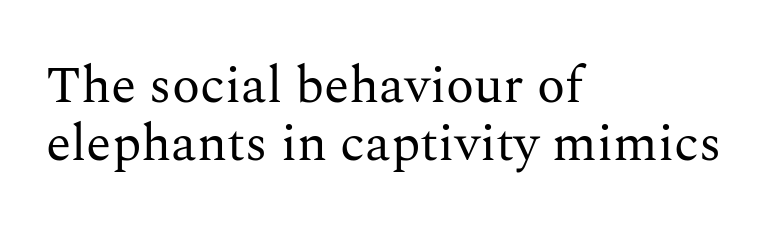
You could call the tracking neutral — neither tight nor loose. The typesetter chose a ragged-right arrangement here. Varying glyph widths throughout — classic text-font behaviour. Vertical strokes here are truly vertical. Regarding leading, the lines here are crowded together.
